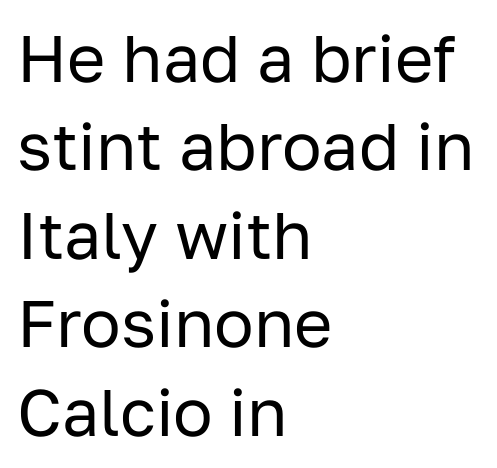
{"serif": "no", "italic": "no", "bold": "no", "weight": "regular", "width": "normal", "stroke_contrast": "low", "x_height": "medium", "monospaced": "no", "underline": "no", "align": "left", "line_spacing": "normal", "line_spacing_ratio": 1.34, "letter_spacing": "normal", "letter_spacing_em": 0.0, "glyph_px": 66}
